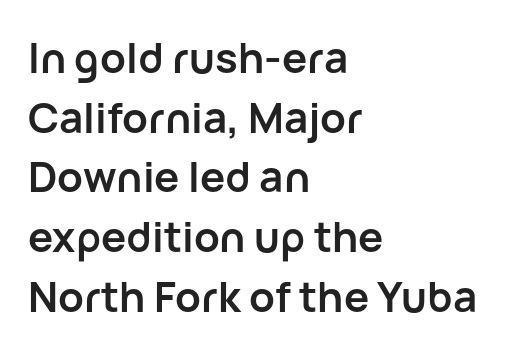
Q: Is the text bold? A: Yes.
Q: Is the text italic (slanted)? A: No, it is upright.
Q: Is the typeface a serif or a sans-serif typeface? A: Sans-serif.
Q: Is the text underlined? A: No.
Q: How is the paragraph aligned? A: Left-aligned.
Q: Is the spacing between letters normal or unusually wide? A: Normal.
Q: Is the spacing between lines tight, normal or loose? A: Normal.
Q: Width (condensed, normal, or wide)? A: Normal.
Q: Stroke contrast? A: Low.
Q: x-height? A: Medium.
Q: Monospaced? A: No.
